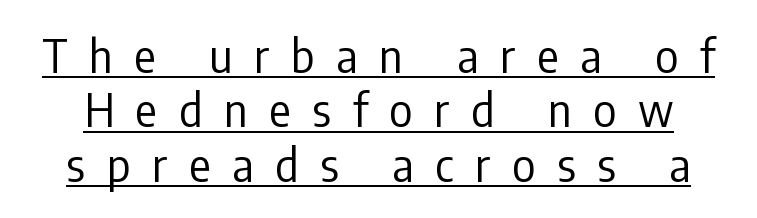
{"serif": "no", "italic": "no", "bold": "no", "weight": "regular", "width": "condensed", "stroke_contrast": "low", "x_height": "medium", "monospaced": "no", "underline": "yes", "line_spacing_ratio": 1.21, "letter_spacing": "wide", "letter_spacing_em": 0.48, "glyph_px": 45}
